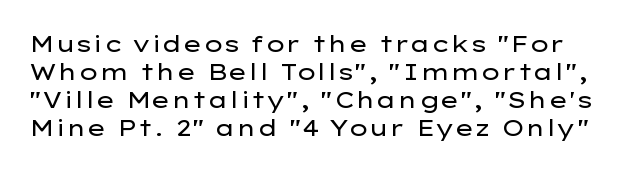
{"italic": "no", "bold": "no", "underline": "no", "line_spacing_ratio": 1.22, "letter_spacing": "normal", "letter_spacing_em": 0.0, "glyph_px": 23}
